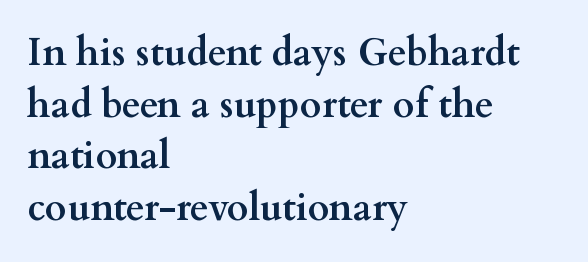
{"serif": "yes", "italic": "no", "bold": "yes", "weight": "semibold", "width": "wide", "stroke_contrast": "medium", "x_height": "small", "monospaced": "no", "underline": "no", "align": "left", "line_spacing": "normal", "line_spacing_ratio": 1.36, "letter_spacing": "normal", "letter_spacing_em": 0.0, "glyph_px": 38}
